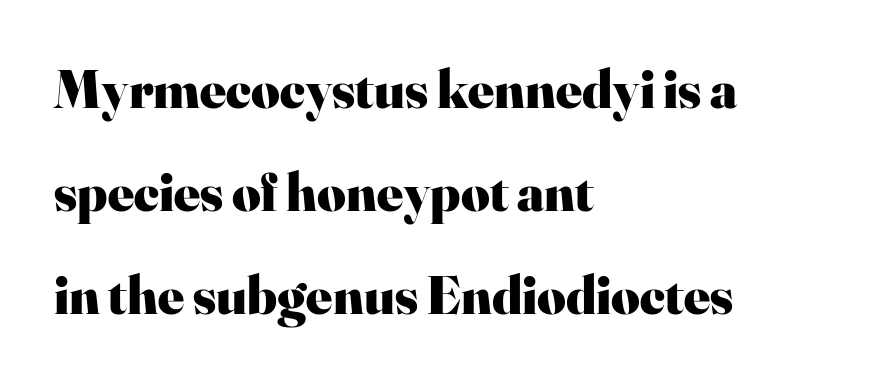
The image shows 55 px heavy serif type, upright; set left-aligned, line spacing 1.87x, normal letter spacing, not underlined; high stroke contrast and a small x-height.
